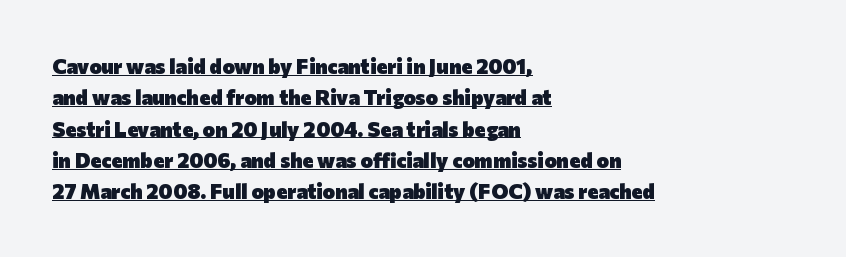
The image shows 21 px bold type, upright; set left-aligned, normal line spacing (1.49x), normal letter spacing, underlined.
